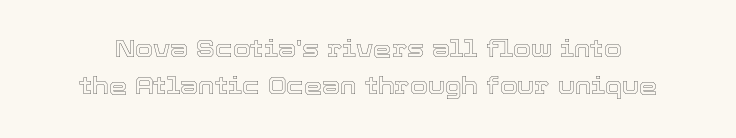
Q: Is the text italic (slanted)? A: No, it is upright.
Q: Is the text underlined? A: No.
Q: Is the spacing between letters normal or unusually wide? A: Normal.
Q: Is the spacing between lines tight, normal or loose? A: Normal.
